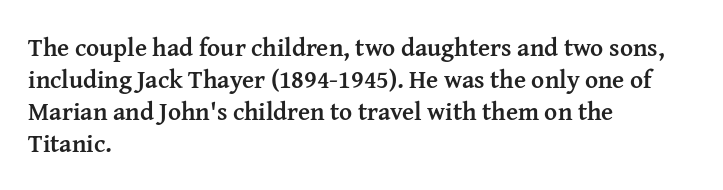
{"italic": "no", "bold": "yes", "underline": "no", "align": "left", "line_spacing": "normal", "line_spacing_ratio": 1.28, "letter_spacing": "normal", "letter_spacing_em": 0.0, "glyph_px": 25}
